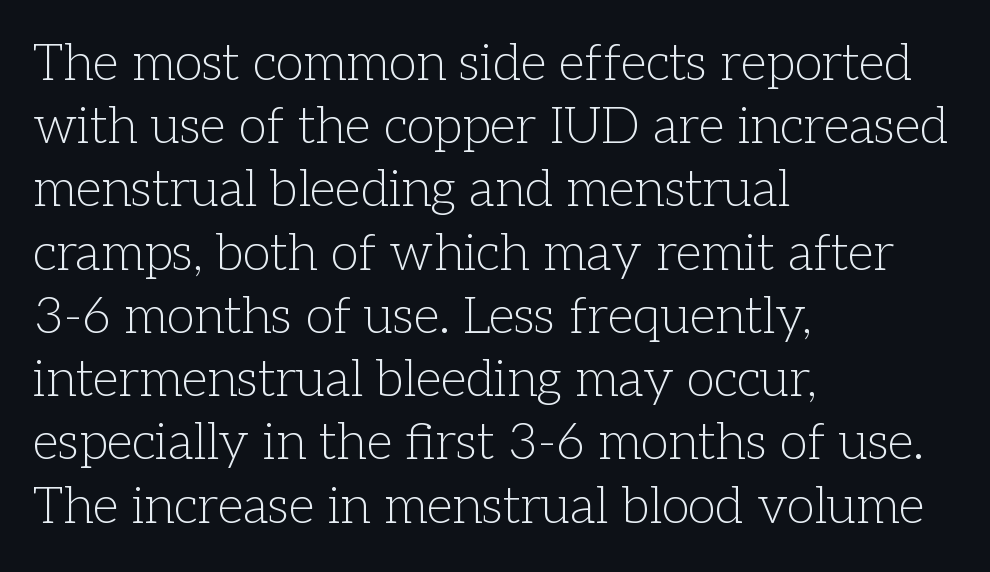
Q: Is the text bold? A: No.
Q: Is the text italic (slanted)? A: No, it is upright.
Q: Is the typeface a serif or a sans-serif typeface? A: Serif.
Q: Is the text underlined? A: No.
Q: How is the paragraph aligned? A: Left-aligned.
Q: Is the spacing between letters normal or unusually wide? A: Normal.
Q: Width (condensed, normal, or wide)? A: Normal.
Q: Stroke contrast? A: Low.
Q: x-height? A: Medium.
Q: Monospaced? A: No.
